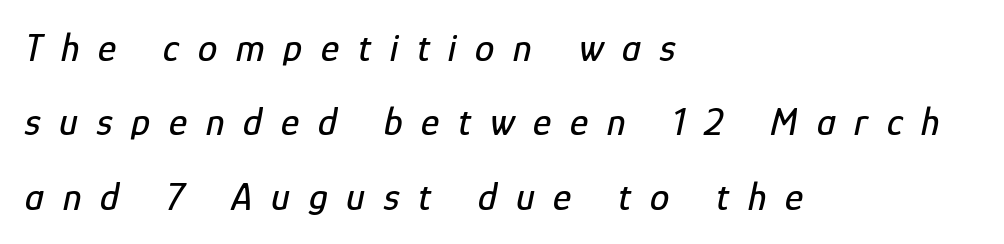
Q: Is the text italic (slanted)? A: Yes, it leans right by about 12 degrees.
Q: Is the text underlined? A: No.
Q: How is the paragraph aligned? A: Left-aligned.
Q: Is the spacing between letters normal or unusually wide? A: Unusually wide.
Q: Is the spacing between lines tight, normal or loose? A: Loose.
Q: Width (condensed, normal, or wide)? A: Condensed.
Q: Stroke contrast? A: Low.
Q: x-height? A: Medium.
Q: Monospaced? A: No.
